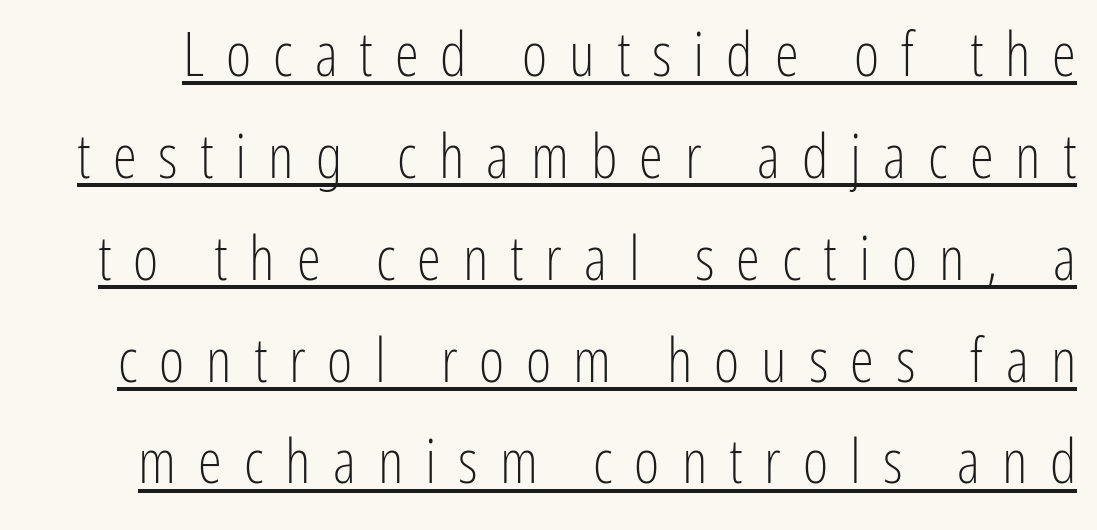
{"serif": "no", "italic": "no", "bold": "no", "weight": "light", "width": "condensed", "stroke_contrast": "low", "x_height": "medium", "monospaced": "no", "underline": "yes", "line_spacing": "normal", "line_spacing_ratio": 1.67, "letter_spacing": "wide", "letter_spacing_em": 0.36, "glyph_px": 61}
